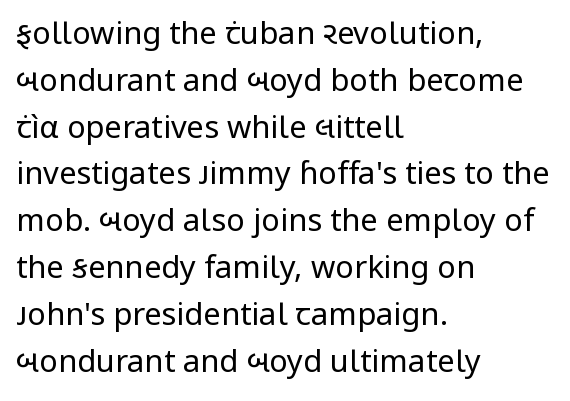
The face looks like a standard text weight, possibly lighter. The text block is weighted toward the left margin, trailing off unevenly rightward. Quick note: interline space is typical. The letters advance in unequal steps, a hallmark of proportional type.
